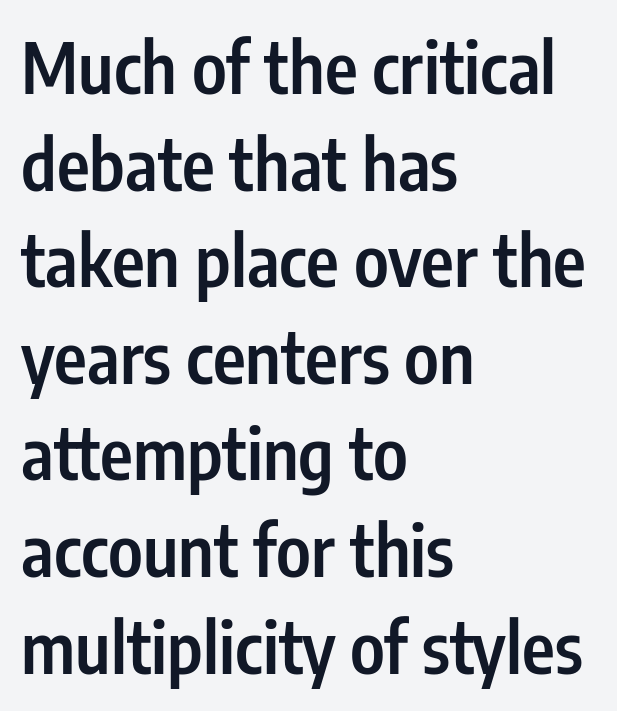
The image shows 70 px semibold, condensed sans-serif type, upright; set left-aligned, normal line spacing (1.38x), normal letter spacing, not underlined; low stroke contrast and a medium x-height.
